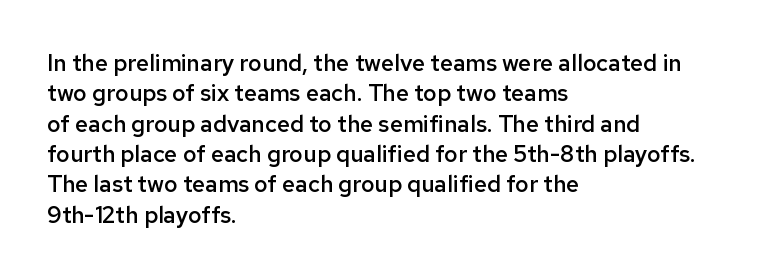
The image shows 23 px text type, upright; set left-aligned, normal line spacing (1.32x), normal letter spacing, not underlined.
